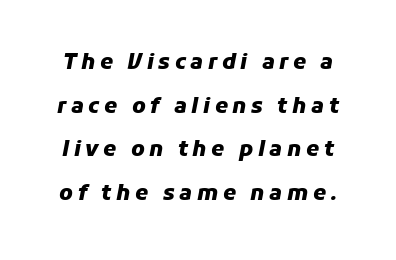
Compared with ordinary roman type, these characters are visibly tilted. Substantial extra tracking has been applied to these lines. Notice the wide empty band between every row — that's loose leading. Beneath every word, the page is bare.
